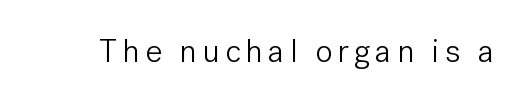
Spacing verdict: proportional, widths tailored to each character. I'd call this a sans setting — the letters go barefoot. Nope, not italic — everything's standing straight. The words here are not underlined. Stems and bowls with no extra thickness — not bold.
